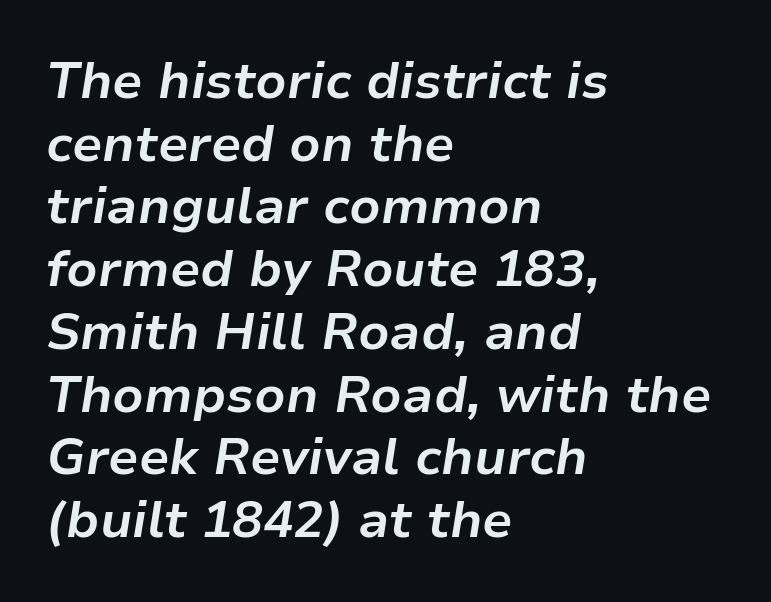
The words here are not underlined. If you drew a line through each stem, it would be angled. Here the designer chose a conventional face with non-uniform glyph widths. The face used here is rendered with its standard letterfit. Notice how the passage keeps a crisp vertical edge on the left only. Every letter is thick-stroked: bold, no question.
